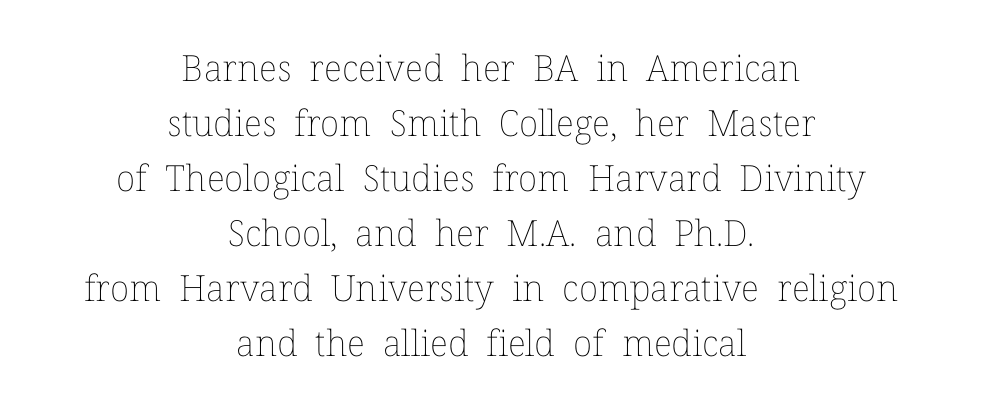
{"italic": "no", "bold": "no", "weight": "thin", "width": "normal", "stroke_contrast": "low", "x_height": "medium", "monospaced": "no", "underline": "no", "align": "center", "line_spacing": "normal", "line_spacing_ratio": 1.53, "letter_spacing": "normal", "letter_spacing_em": 0.0, "glyph_px": 36}
